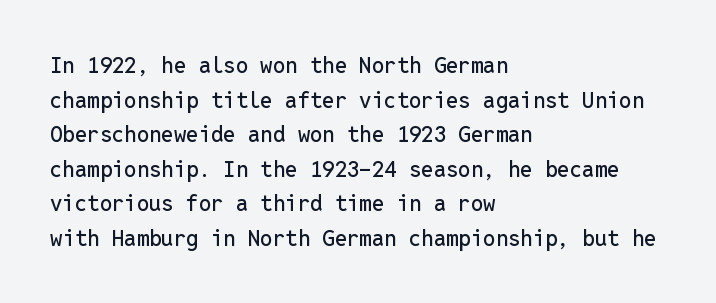
{"italic": "no", "underline": "no", "align": "left", "line_spacing": "normal", "line_spacing_ratio": 1.57, "letter_spacing": "normal", "letter_spacing_em": 0.0, "glyph_px": 22}
